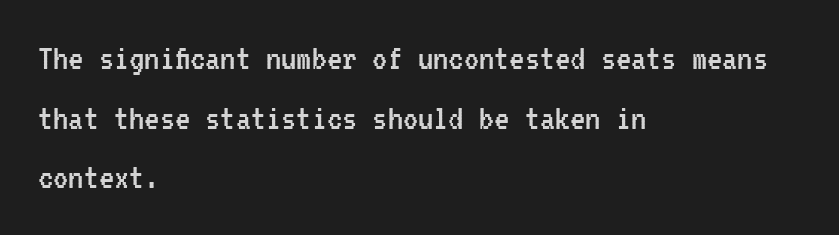
Q: Is the text bold? A: No.
Q: Is the text italic (slanted)? A: No, it is upright.
Q: Is the typeface a serif or a sans-serif typeface? A: Sans-serif.
Q: Is the text underlined? A: No.
Q: How is the paragraph aligned? A: Left-aligned.
Q: Is the spacing between letters normal or unusually wide? A: Normal.
Q: Is the spacing between lines tight, normal or loose? A: Normal.
Q: Width (condensed, normal, or wide)? A: Condensed.
Q: Stroke contrast? A: Low.
Q: x-height? A: Medium.
Q: Monospaced? A: Yes.
